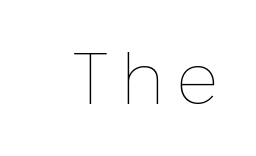
The typography opts for an upright posture over an oblique one. Unmarked baselines from the first word to the last. Heft: none added — not bold. Proportional: the letters do not fall into vertical columns.
